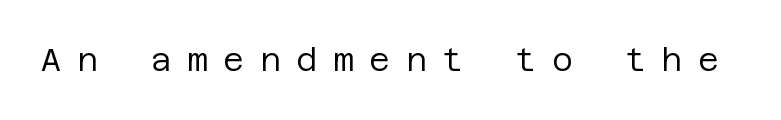
Glyph-to-glyph distance is far greater than everyday printed text. The passage shown is not underscored anywhere. Vertical stems look standard width or narrower in stroke. Note: no serifs on the glyphs.
